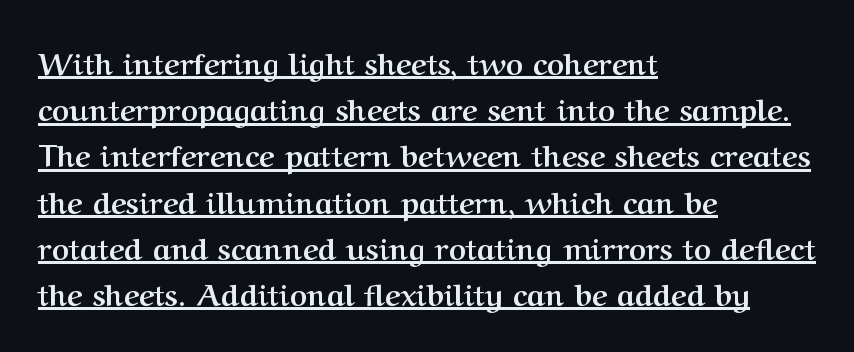
The image shows 30 px semibold serif type, upright; set left-aligned, normal line spacing (1.54x), normal letter spacing, underlined; medium stroke contrast and a medium x-height.
